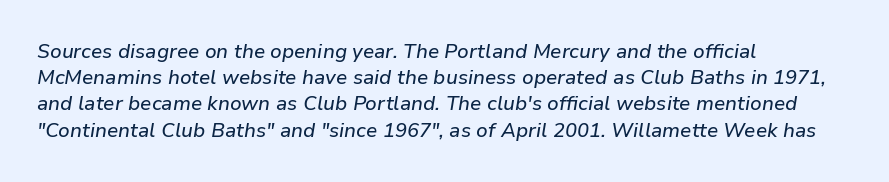
The image shows 20 px text type, italic (leaning right); set left-aligned, normal line spacing (1.31x), normal letter spacing, not underlined.
